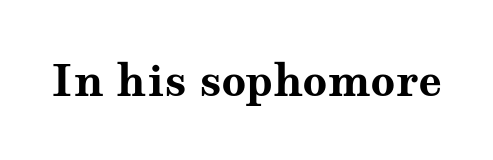
The string is rendered with underlining switched off. The type is set solid horizontally, with unmodified tracking. Each letter keeps its own natural width here, so spacing adapts to shape. You can tell it's not italic because the verticals are truly vertical. These lines are composed in type with serifs. I'd describe the lettering as bold — thick and assertive.
